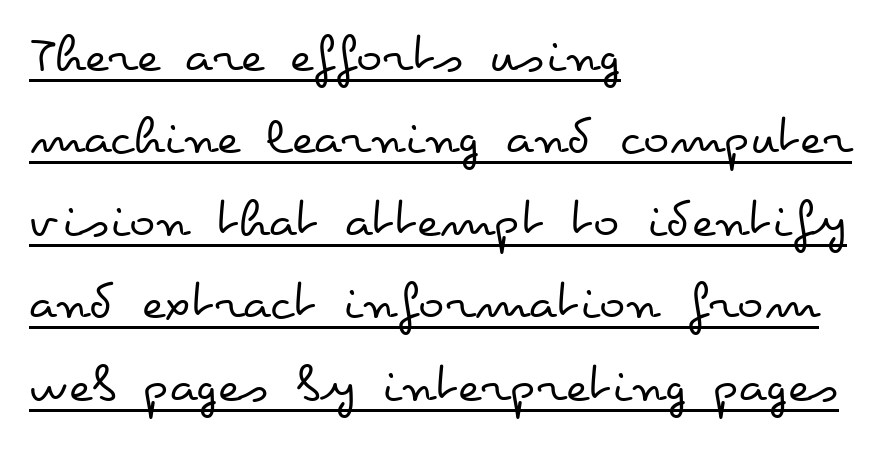
Q: Is the text bold? A: No.
Q: Is the text italic (slanted)? A: No, it is upright.
Q: Is the text underlined? A: Yes.
Q: How is the paragraph aligned? A: Left-aligned.
Q: Is the spacing between letters normal or unusually wide? A: Normal.
Q: Is the spacing between lines tight, normal or loose? A: Normal.
Q: Width (condensed, normal, or wide)? A: Wide.
Q: Stroke contrast? A: Low.
Q: x-height? A: Small.
Q: Monospaced? A: No.
